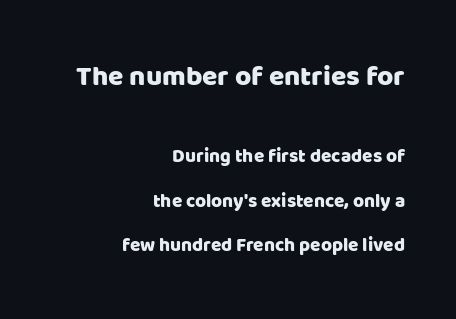
The image shows 28 px sans-serif type, upright; set right-aligned, loose line spacing (2.35x), normal letter spacing, not underlined; the first (top) block is 1.47x larger; low stroke contrast and a large x-height.
